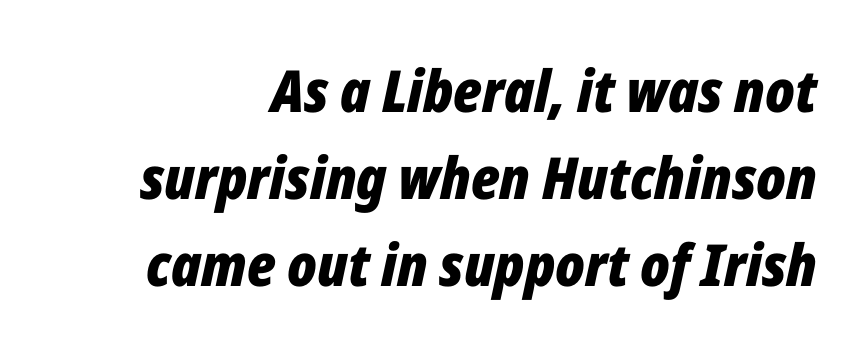
The image shows 58 px bold, condensed type, italic (leaning right); set normal line spacing (1.5x), normal letter spacing, not underlined; low stroke contrast and a medium x-height.
